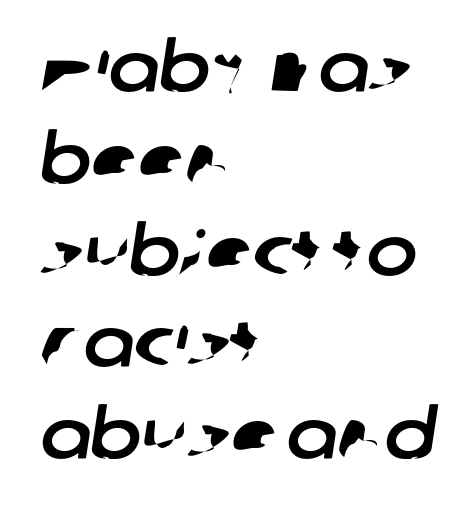
Font category for this specimen: sans-serif. Horizontal bands of white between lines are of average thickness. The setting favours the left margin, as ordinary paragraphs usually do. Has an underline been added? It has not.
